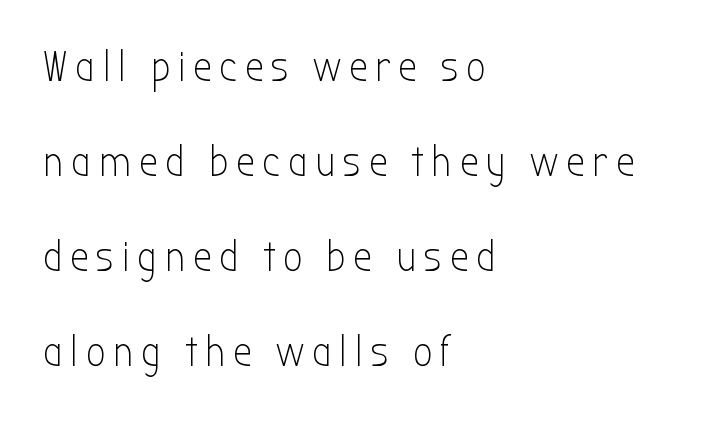
Counters stay open thanks to moderate or lighter strokes. Loosely led — the rows are spread out. Check where the strokes stop: nothing finishes them off — pure sans. Decoration check: the copy has no underline.
